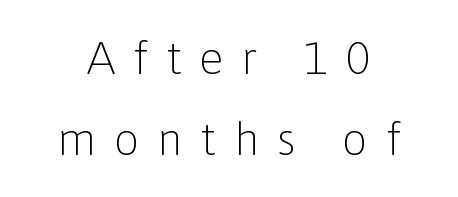
Beneath every word, the page is bare. Serif or sans? Sans — the stroke terminals are bare. Every character sits straight up, as roman type does. Proportional: the letters do not fall into vertical columns. Ink coverage per letter is moderate at most.
